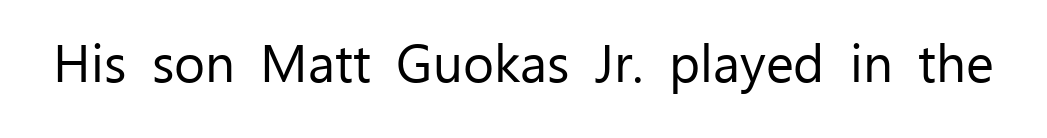
{"serif": "no", "italic": "no", "bold": "no", "weight": "regular", "width": "normal", "stroke_contrast": "low", "x_height": "medium", "monospaced": "no", "underline": "no", "letter_spacing": "normal", "letter_spacing_em": 0.0, "glyph_px": 53}
